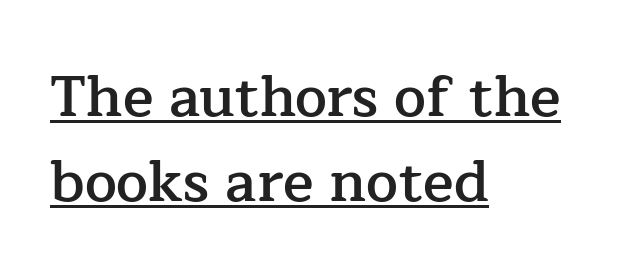
The lines sit at an ordinary, default distance from one another. The typography opts for an upright posture over an oblique one. Is there an underline? Yes — a line sits under the letters. Visually the block forms a straight wall on the left and a jagged coastline on the right.
